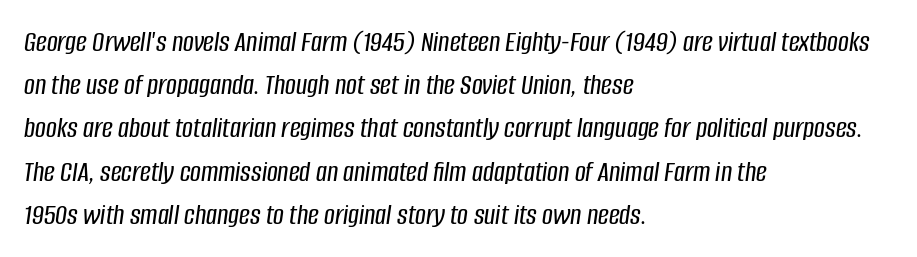
The image shows 30 px condensed type, italic (leaning right); set left-aligned, normal line spacing (1.44x), normal letter spacing, not underlined; low stroke contrast and a large x-height.
